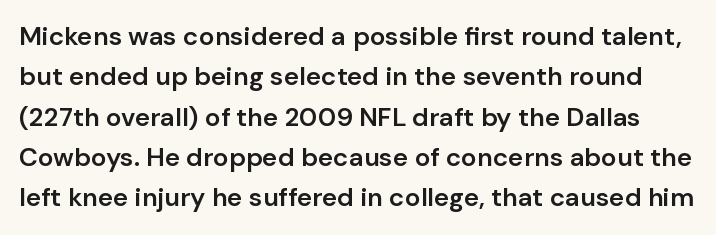
{"italic": "no", "bold": "semi", "underline": "no", "line_spacing": "normal", "line_spacing_ratio": 1.55, "letter_spacing": "normal", "letter_spacing_em": 0.0, "glyph_px": 26}
